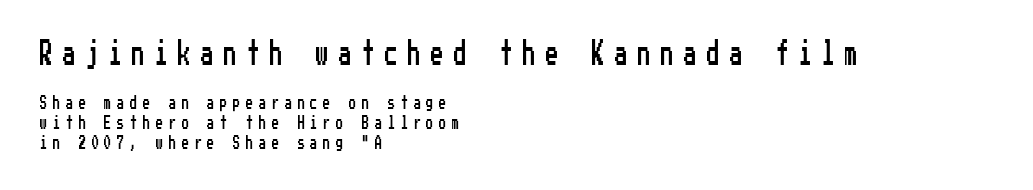
{"italic": "no", "underline": "no", "align": "left", "line_spacing": "normal", "line_spacing_ratio": 1.42, "letter_spacing": "wide", "letter_spacing_em": 0.42, "larger_block": "first", "size_ratio": 1.79, "glyph_px": 25}
